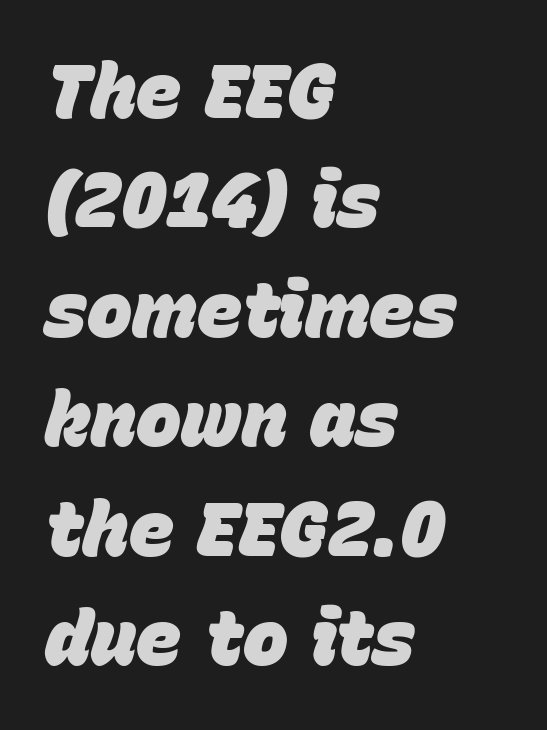
It's the slanting kind of type. Default kerning and tracking; the words read as compact shapes. The face used here is proportionally spaced, like ordinary book or web type. Strokes here are thick enough to call this a true bold. Successive baselines arrive at the customary interval.
